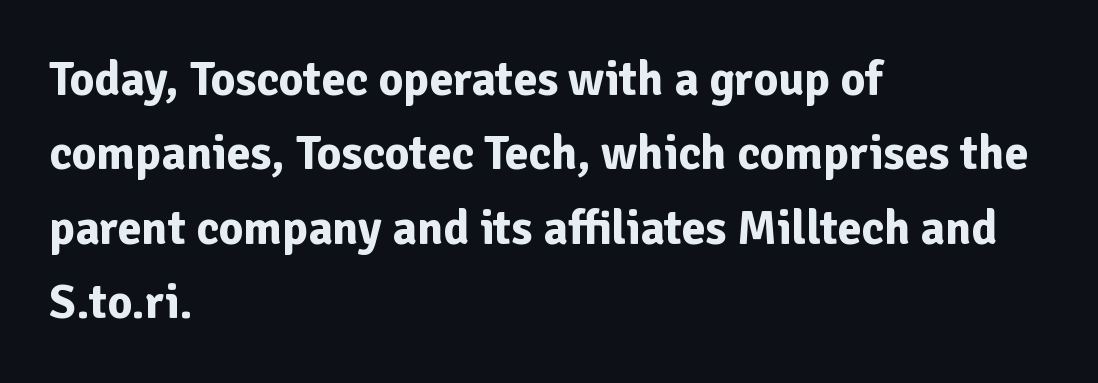
{"serif": "no", "italic": "no", "bold": "yes", "weight": "bold", "width": "normal", "stroke_contrast": "low", "x_height": "medium", "monospaced": "no", "underline": "no", "align": "left", "line_spacing": "normal", "line_spacing_ratio": 1.55, "letter_spacing": "normal", "letter_spacing_em": 0.0, "glyph_px": 48}
